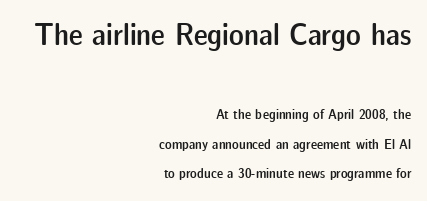
The image shows 31 px semibold sans-serif type, upright; set right-aligned, loose line spacing (2.11x), normal letter spacing, not underlined; the first (top) block is 2.21x larger; low stroke contrast and a medium x-height.
